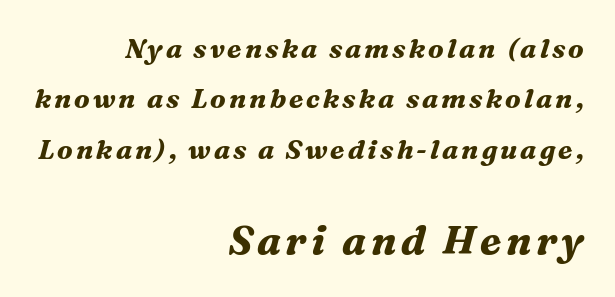
{"serif": "yes", "italic": "yes", "lean": "right", "slant_degrees": 16, "bold": "yes", "weight": "bold", "width": "normal", "stroke_contrast": "medium", "x_height": "medium", "monospaced": "no", "underline": "no", "align": "right", "line_spacing_ratio": 1.87, "larger_block": "second", "size_ratio": 1.48, "glyph_px": 40}
